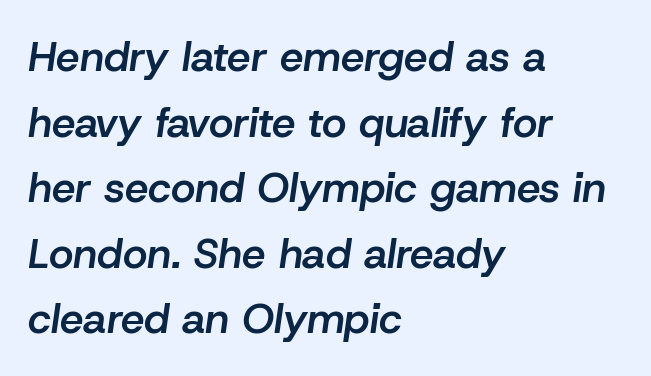
Q: Is the text bold? A: Semi-bold.
Q: Is the text italic (slanted)? A: Yes, it leans right by about 8 degrees.
Q: Is the text underlined? A: No.
Q: How is the paragraph aligned? A: Left-aligned.
Q: Is the spacing between letters normal or unusually wide? A: Normal.
Q: Is the spacing between lines tight, normal or loose? A: Normal.
Q: Width (condensed, normal, or wide)? A: Normal.
Q: Stroke contrast? A: Low.
Q: x-height? A: Medium.
Q: Monospaced? A: No.
